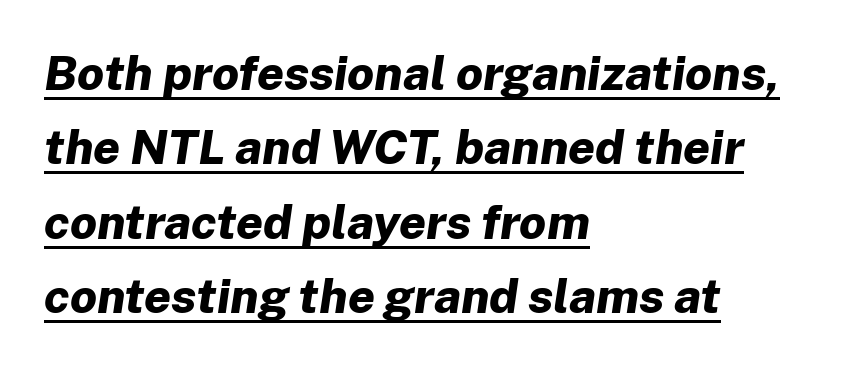
{"italic": "yes", "lean": "right", "slant_degrees": 8, "bold": "yes", "weight": "bold", "width": "normal", "stroke_contrast": "low", "x_height": "medium", "monospaced": "no", "underline": "yes", "align": "left", "line_spacing": "normal", "line_spacing_ratio": 1.55, "letter_spacing": "normal", "letter_spacing_em": 0.0, "glyph_px": 48}
